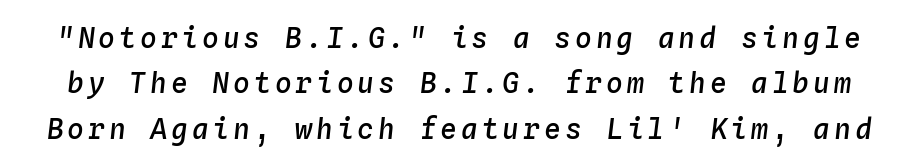
The image shows 28 px semibold type, italic (leaning right), monospaced; set normal line spacing (1.62x), not underlined; low stroke contrast and a medium x-height.
